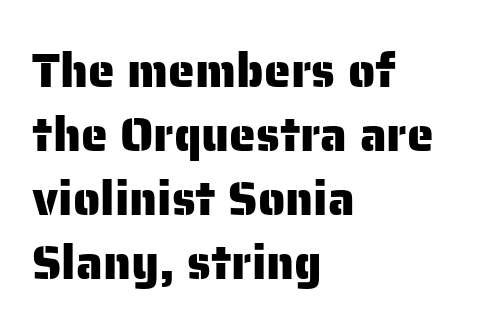
{"serif": "no", "italic": "no", "width": "normal", "stroke_contrast": "low", "x_height": "medium", "monospaced": "no", "underline": "no", "align": "left", "line_spacing": "normal", "line_spacing_ratio": 1.33, "letter_spacing": "normal", "letter_spacing_em": 0.0, "glyph_px": 48}
